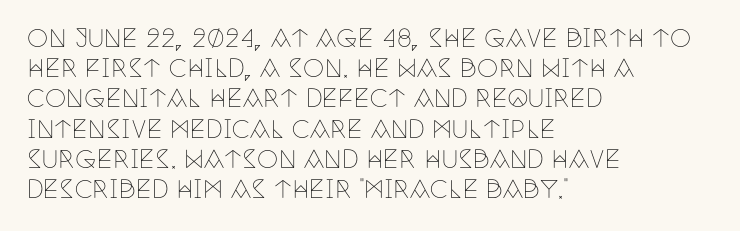
{"italic": "no", "bold": "no", "underline": "no", "align": "left", "line_spacing": "normal", "line_spacing_ratio": 1.26, "letter_spacing": "normal", "letter_spacing_em": 0.0, "glyph_px": 24}
